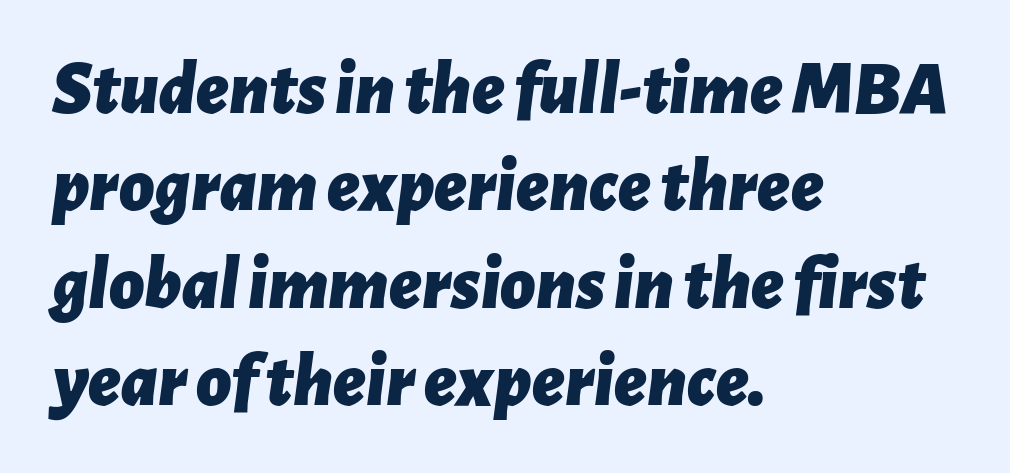
Q: Is the text bold? A: Yes.
Q: Is the text italic (slanted)? A: Yes, it leans right by about 7 degrees.
Q: Is the text underlined? A: No.
Q: How is the paragraph aligned? A: Left-aligned.
Q: Is the spacing between letters normal or unusually wide? A: Normal.
Q: Is the spacing between lines tight, normal or loose? A: Normal.
Q: Width (condensed, normal, or wide)? A: Normal.
Q: Stroke contrast? A: Low.
Q: x-height? A: Medium.
Q: Monospaced? A: No.
